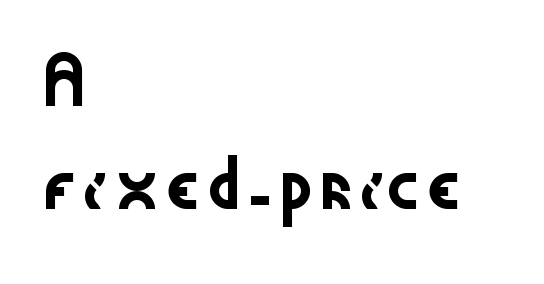
Observe the absence of serifs on each vertical stroke in this sample. Airy leading. Compared with typical body copy, the letter spacing here is the same. Plain, unruled lines of type. The rendering uses natural spacing where letterforms have individual widths. The paragraph has a hard left edge and a soft right edge.
